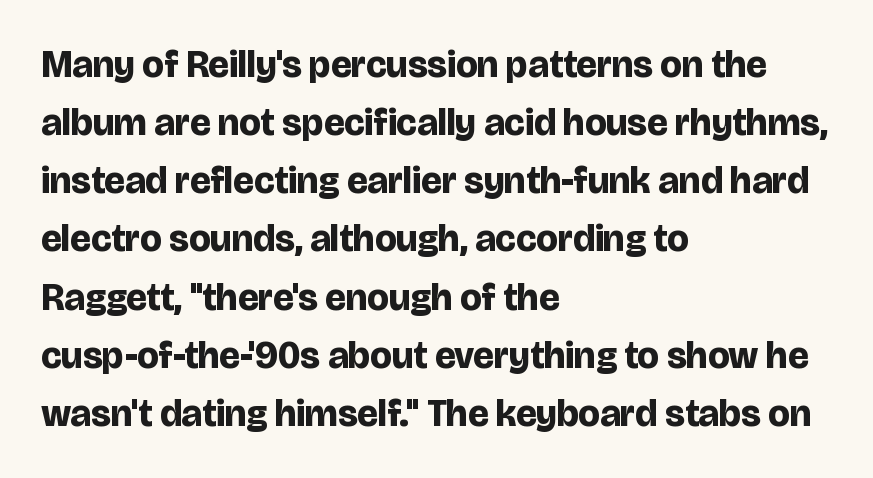
{"serif": "no", "italic": "no", "bold": "yes", "weight": "bold", "width": "normal", "stroke_contrast": "low", "x_height": "large", "monospaced": "no", "underline": "no", "align": "left", "line_spacing": "normal", "line_spacing_ratio": 1.53, "letter_spacing": "normal", "letter_spacing_em": 0.0, "glyph_px": 38}
